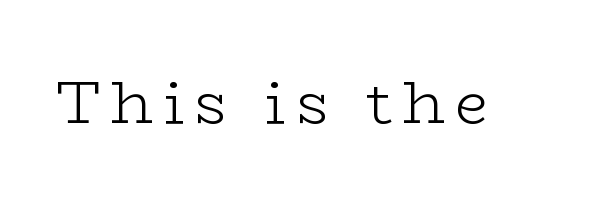
{"serif": "yes", "italic": "no", "bold": "no", "weight": "light", "width": "wide", "stroke_contrast": "low", "x_height": "medium", "monospaced": "no", "underline": "no", "glyph_px": 60}
